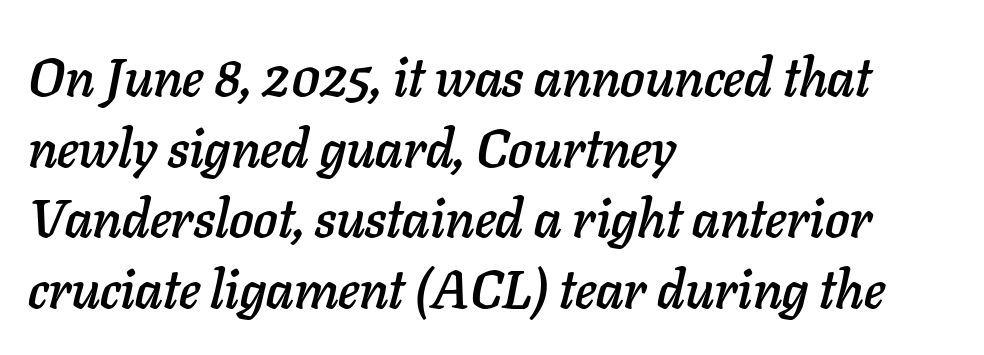
This sample keeps an unexceptional amount of space between lines. Typeset ragged right — the left edge is the straight one. Compared with ordinary roman type, these characters are visibly tilted. The passage shown is typed in a proportional face where columns would drift. There is no visible air inserted between adjacent glyphs. Rule under the text: the space is simply empty.
